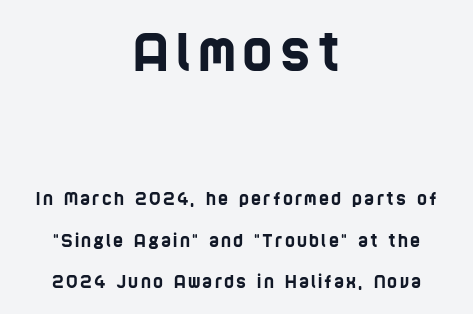
Unmarked baselines from the first word to the last. Look at the bottom of the vertical strokes: they stop flat, with no serifs. The earlier block is typeset at a bigger size than the later block. Looks like regular typesetting: each glyph gets only the width it needs.
